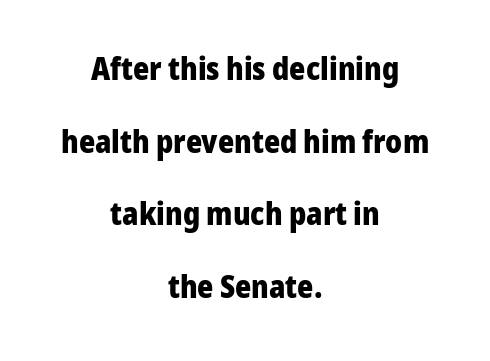
The image shows 31 px heavy sans-serif type, upright; set centered, loose line spacing (2.34x), normal letter spacing, not underlined; low stroke contrast and a medium x-height.
